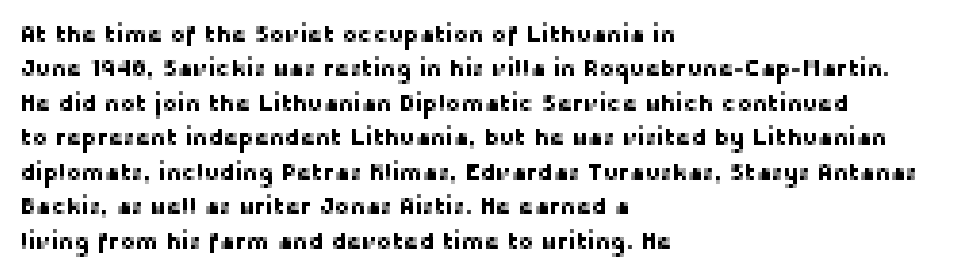
Q: Is the text italic (slanted)? A: No, it is upright.
Q: Is the text underlined? A: No.
Q: How is the paragraph aligned? A: Left-aligned.
Q: Is the spacing between letters normal or unusually wide? A: Normal.
Q: Is the spacing between lines tight, normal or loose? A: Normal.
